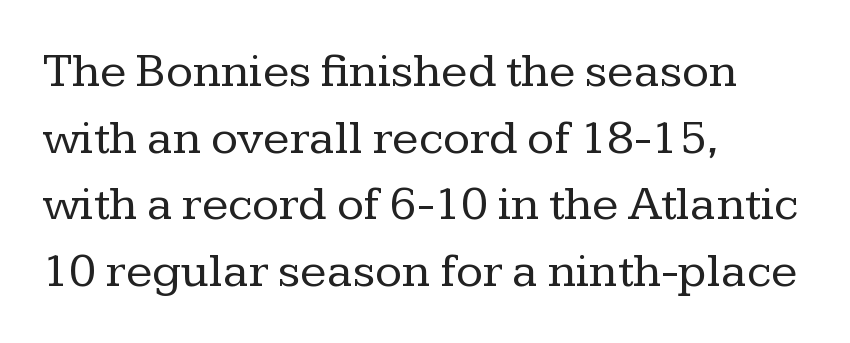
Q: Is the text bold? A: No.
Q: Is the text italic (slanted)? A: No, it is upright.
Q: Is the typeface a serif or a sans-serif typeface? A: Serif.
Q: Is the text underlined? A: No.
Q: How is the paragraph aligned? A: Left-aligned.
Q: Is the spacing between letters normal or unusually wide? A: Normal.
Q: Is the spacing between lines tight, normal or loose? A: Normal.
Q: Width (condensed, normal, or wide)? A: Normal.
Q: Stroke contrast? A: Low.
Q: x-height? A: Medium.
Q: Monospaced? A: No.
